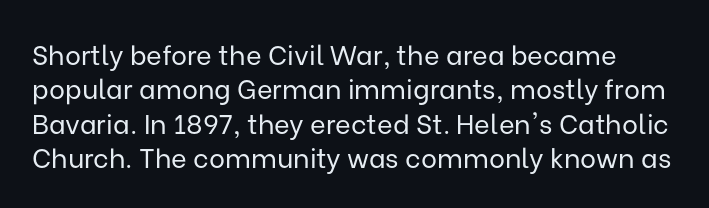
The image shows 27 px text type, upright; set normal line spacing (1.27x), normal letter spacing, not underlined.
